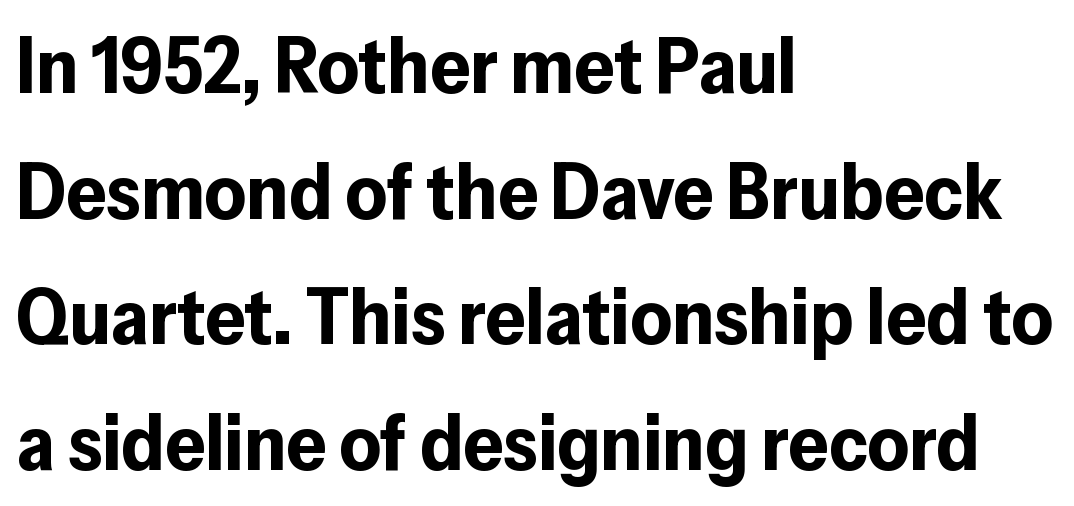
{"serif": "no", "italic": "no", "bold": "yes", "weight": "bold", "width": "normal", "stroke_contrast": "low", "x_height": "medium", "monospaced": "no", "underline": "no", "align": "left", "line_spacing": "normal", "line_spacing_ratio": 1.59, "letter_spacing": "normal", "letter_spacing_em": 0.0, "glyph_px": 79}
